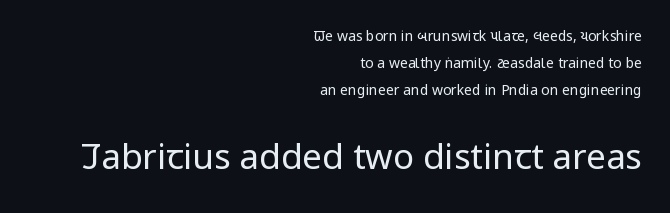
{"serif": "no", "italic": "no", "bold": "no", "weight": "regular", "width": "condensed", "stroke_contrast": "low", "x_height": "large", "monospaced": "no", "underline": "no", "align": "right", "line_spacing": "loose", "line_spacing_ratio": 1.93, "letter_spacing": "normal", "letter_spacing_em": 0.0, "larger_block": "second", "size_ratio": 2.5, "glyph_px": 35}
